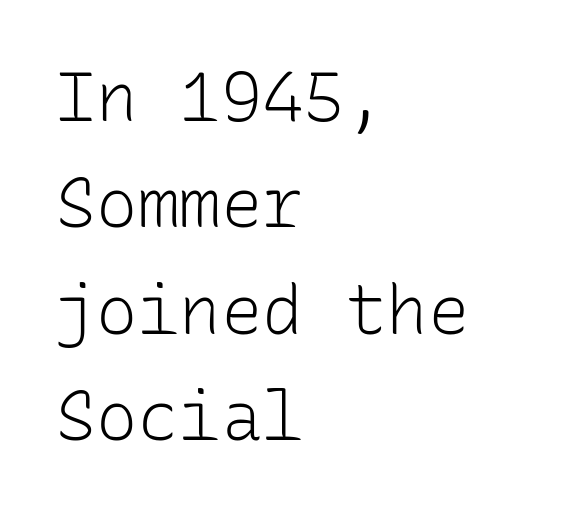
The image shows 69 px light sans-serif type, upright, monospaced; set left-aligned, normal line spacing (1.54x), normal letter spacing, not underlined; low stroke contrast and a medium x-height.
